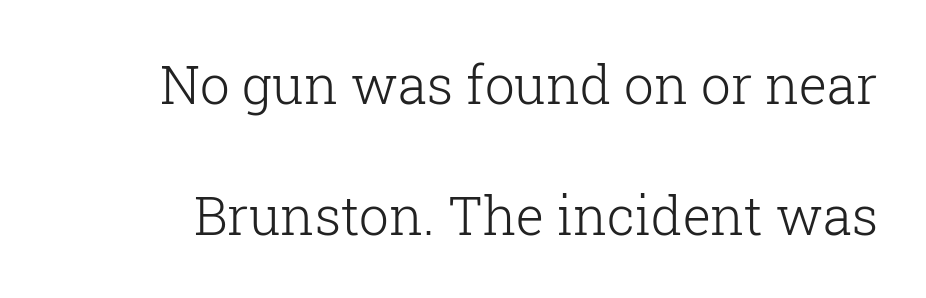
The image shows 53 px light serif type, upright; set loose line spacing (2.47x), normal letter spacing, not underlined; low stroke contrast and a medium x-height.
